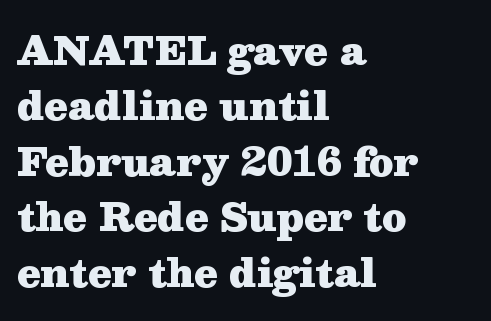
{"serif": "yes", "italic": "no", "bold": "yes", "weight": "heavy", "width": "wide", "stroke_contrast": "medium", "x_height": "medium", "monospaced": "no", "underline": "no", "align": "left", "line_spacing": "normal", "line_spacing_ratio": 1.46, "letter_spacing": "normal", "letter_spacing_em": 0.0, "glyph_px": 38}
